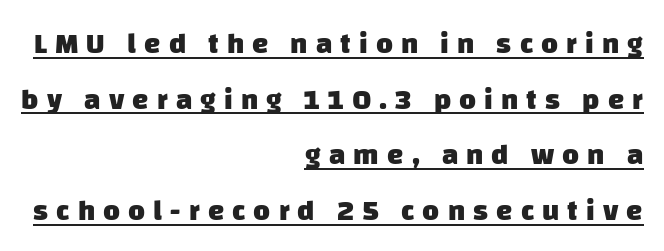
{"serif": "no", "bold": "yes", "weight": "heavy", "width": "normal", "stroke_contrast": "low", "x_height": "large", "monospaced": "no", "underline": "yes", "align": "right", "line_spacing": "loose", "line_spacing_ratio": 1.92, "letter_spacing": "wide", "letter_spacing_em": 0.28, "glyph_px": 29}
